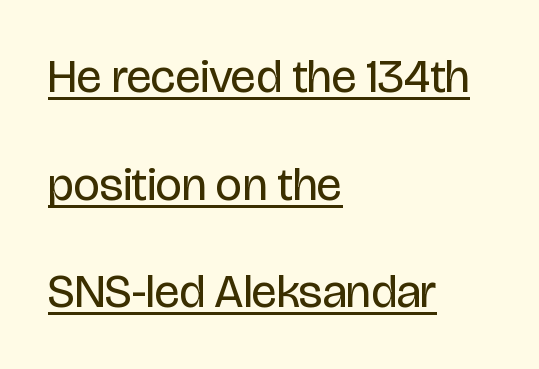
The image shows 47 px regular-weight, condensed sans-serif type, upright; set left-aligned, loose line spacing (2.29x), normal letter spacing, underlined; low stroke contrast and a large x-height.
